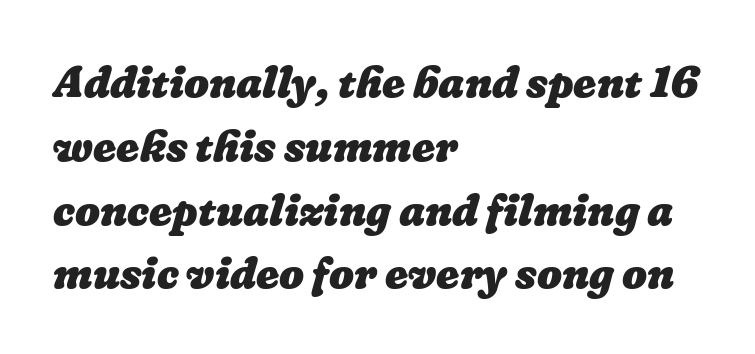
{"bold": "yes", "weight": "heavy", "width": "normal", "stroke_contrast": "low", "x_height": "medium", "monospaced": "no", "underline": "no", "align": "left", "line_spacing": "normal", "line_spacing_ratio": 1.45, "letter_spacing": "normal", "letter_spacing_em": 0.0, "glyph_px": 44}
